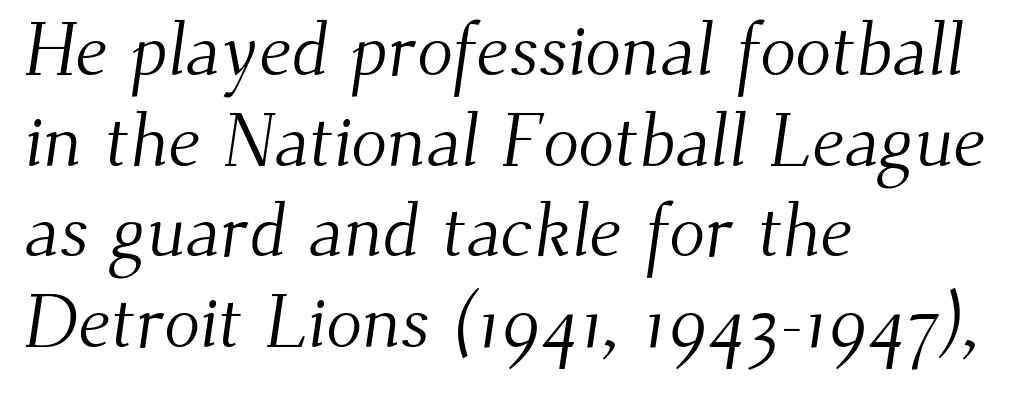
Q: Is the text bold? A: No.
Q: Is the typeface a serif or a sans-serif typeface? A: Serif.
Q: Is the text underlined? A: No.
Q: How is the paragraph aligned? A: Left-aligned.
Q: Is the spacing between letters normal or unusually wide? A: Normal.
Q: Width (condensed, normal, or wide)? A: Normal.
Q: Stroke contrast? A: Medium.
Q: x-height? A: Small.
Q: Monospaced? A: No.
